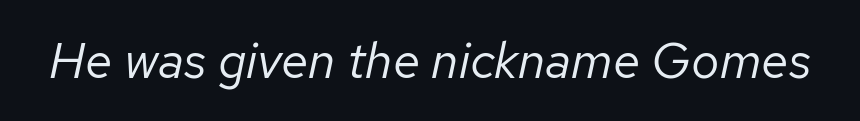
The font's italic variant was chosen for this text. Think standard paragraph weight, or any step lighter than that. The horizontal fit of the characters is conventional and even. Bare-footed words on every line. The rendering uses natural spacing where letterforms have individual widths.
